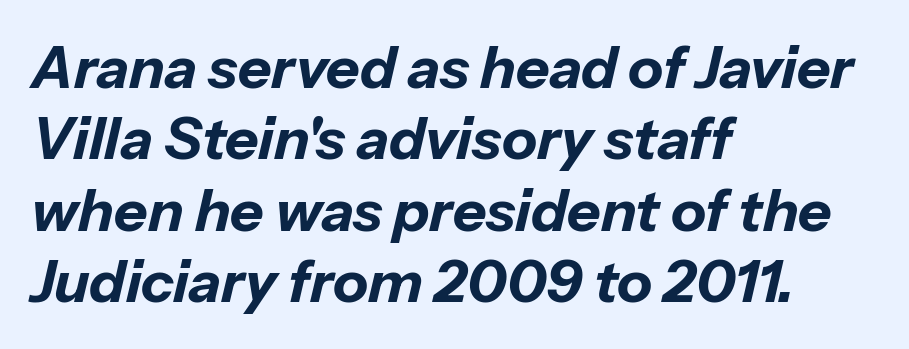
The image shows 58 px bold type, italic (leaning right); set left-aligned, line spacing 1.23x, normal letter spacing, not underlined; low stroke contrast and a medium x-height.
